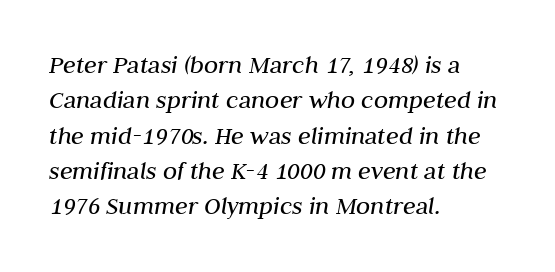
The image shows 26 px text type, italic (leaning right); set left-aligned, normal line spacing (1.36x), normal letter spacing, not underlined.
